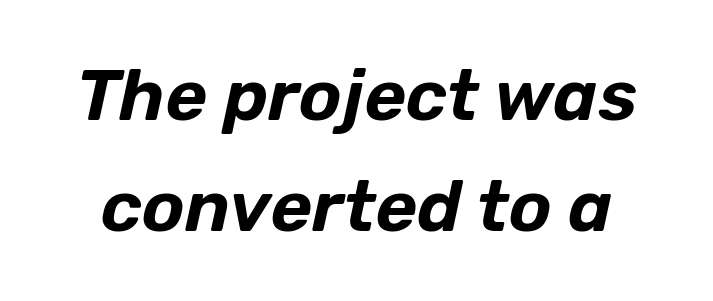
A normal amount of white space separates one row of letters from the next. The rendering keeps characters at their native spacing. This sample has the flowing, uneven cadence of proportional lettering. Tall strokes in this sample are angled rather than plumb. Decoration check: the copy has no underline.
